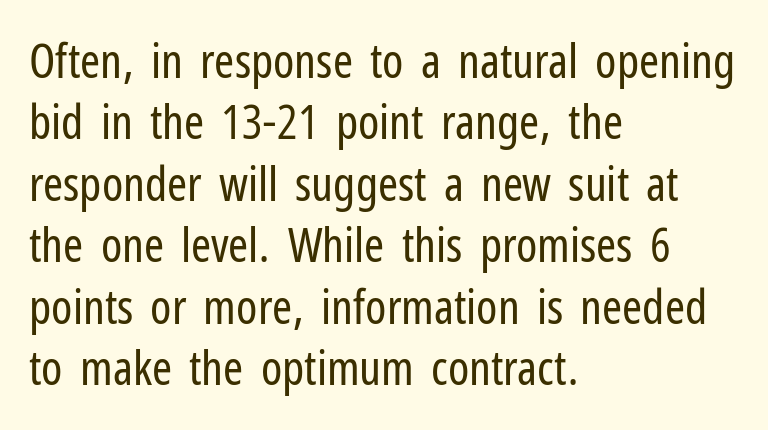
Does extra space separate the letters? No, they use regular spacing. Stroke terminals: plain, sans-serif. The strip under each line holds only bare page. Characters remain perfectly vertical along every line. Successive baselines arrive at the customary interval.
